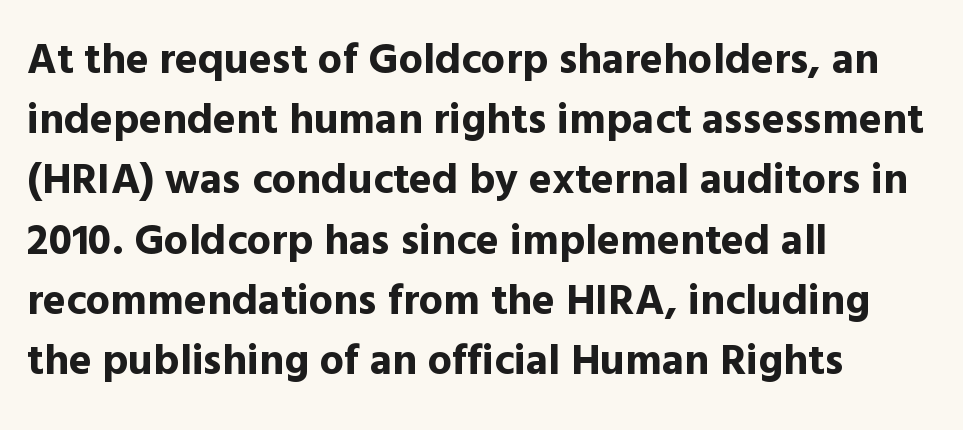
The image shows 43 px bold sans-serif type, upright; set left-aligned, normal line spacing (1.4x), normal letter spacing, not underlined; a medium x-height.
